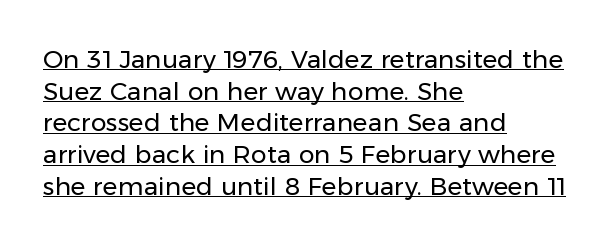
The axis of the letterforms is exactly vertical. A student would call this left alignment; a typographer would say flush left, rag right. Think standard paragraph weight, or any step lighter than that. The passage shown is underscored from start to finish. Default kerning and tracking; the words read as compact shapes.
